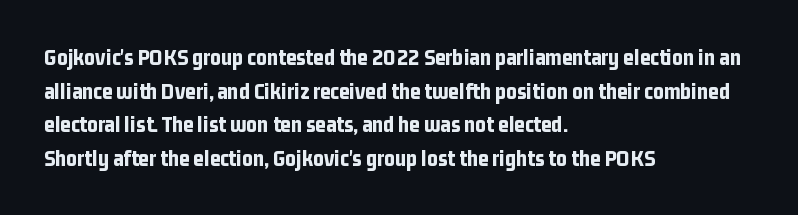
{"italic": "no", "bold": "yes", "underline": "no", "align": "left", "line_spacing": "normal", "line_spacing_ratio": 1.46, "letter_spacing": "normal", "letter_spacing_em": 0.0, "glyph_px": 23}
